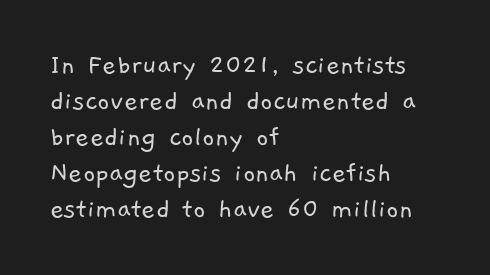
The image shows 30 px light sans-serif type; set left-aligned, line spacing 1.2x, normal letter spacing, not underlined; low stroke contrast and a medium x-height.
